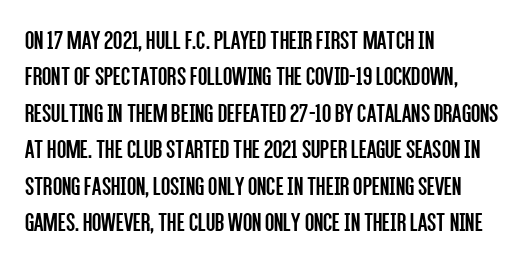
Q: Is the text bold? A: No.
Q: Is the text italic (slanted)? A: No, it is upright.
Q: Is the text underlined? A: No.
Q: How is the paragraph aligned? A: Left-aligned.
Q: Is the spacing between letters normal or unusually wide? A: Normal.
Q: Is the spacing between lines tight, normal or loose? A: Normal.
